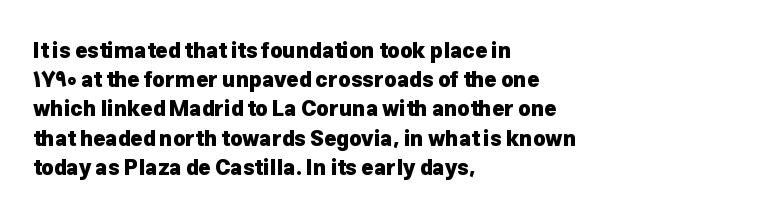
Q: Is the text bold? A: Yes.
Q: Is the text italic (slanted)? A: No, it is upright.
Q: Is the text underlined? A: No.
Q: How is the paragraph aligned? A: Left-aligned.
Q: Is the spacing between letters normal or unusually wide? A: Normal.
Q: Is the spacing between lines tight, normal or loose? A: Normal.
